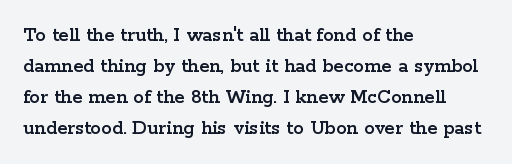
{"italic": "no", "underline": "no", "align": "left", "line_spacing": "normal", "line_spacing_ratio": 1.47, "letter_spacing": "normal", "letter_spacing_em": 0.0, "glyph_px": 21}
